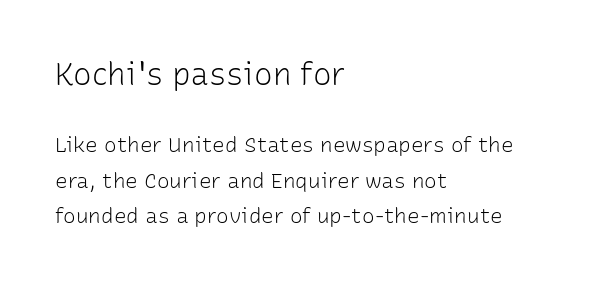
The image shows 31 px light sans-serif type, upright; set left-aligned, normal line spacing (1.69x), normal letter spacing, not underlined; the first (top) block is 1.48x larger; low stroke contrast and a medium x-height.
